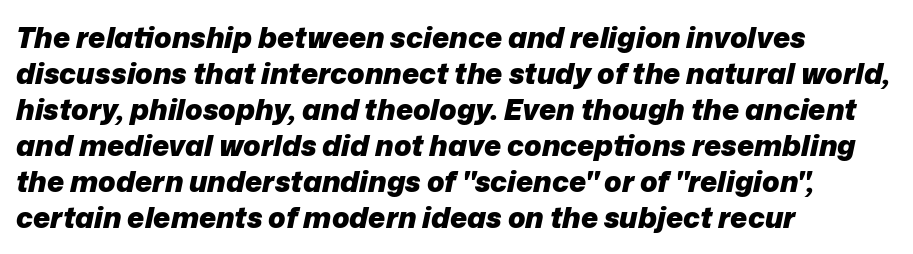
{"italic": "yes", "lean": "right", "slant_degrees": 12, "bold": "yes", "weight": "heavy", "width": "normal", "stroke_contrast": "low", "x_height": "medium", "monospaced": "no", "underline": "no", "align": "left", "line_spacing_ratio": 1.24, "letter_spacing": "normal", "letter_spacing_em": 0.0, "glyph_px": 29}
